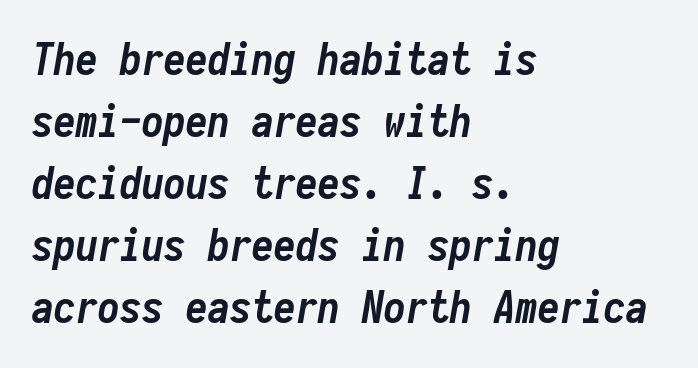
The block of text has a typical density, with ordinary space between rows. This rendering uses left alignment, leaving the right contour irregular. Here the glyphs are tracked normally, forming tight word shapes. Any mark beneath the type? The region is blank. Typographic density is high because the face is bold.
